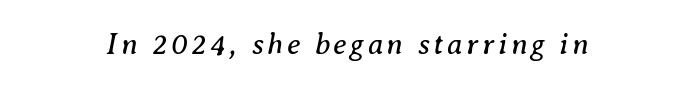
The image shows 30 px regular-weight serif type, italic (leaning right); set not underlined; medium stroke contrast and a medium x-height.
